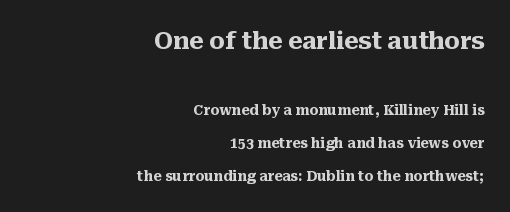
Q: Is the text bold? A: Yes.
Q: Is the text italic (slanted)? A: No, it is upright.
Q: Is the text underlined? A: No.
Q: How is the paragraph aligned? A: Right-aligned.
Q: Is the spacing between letters normal or unusually wide? A: Normal.
Q: Is the spacing between lines tight, normal or loose? A: Loose.
Q: Which block of text is set in a larger size, the first (top) or the second (bottom)? A: The first (top) one.
